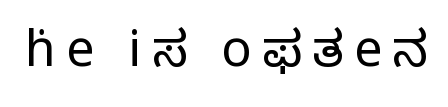
Q: Is the text bold? A: No.
Q: Is the text italic (slanted)? A: No, it is upright.
Q: Is the typeface a serif or a sans-serif typeface? A: Serif.
Q: Is the text underlined? A: No.
Q: Is the spacing between letters normal or unusually wide? A: Unusually wide.
Q: Width (condensed, normal, or wide)? A: Normal.
Q: Stroke contrast? A: Low.
Q: x-height? A: Large.
Q: Monospaced? A: No.
